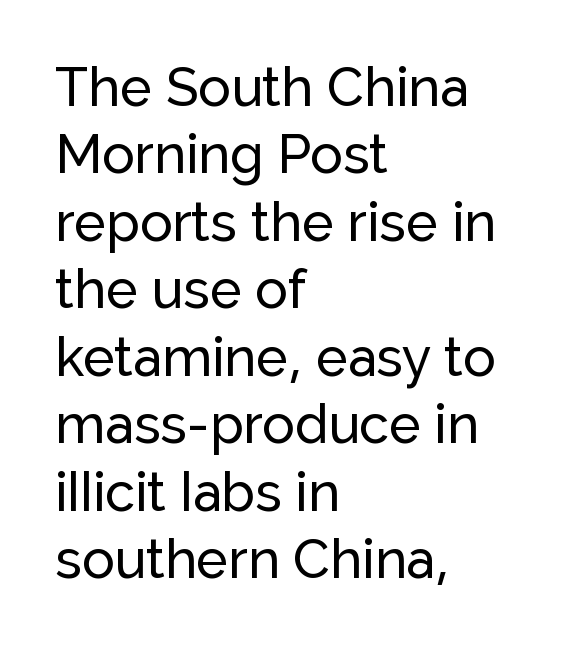
Posture: vertical. The vertical gap from one line to the next is medium. The rendering anchors every line to the left-hand side. The glyphs are unaccompanied by any horizontal stroke below them.
